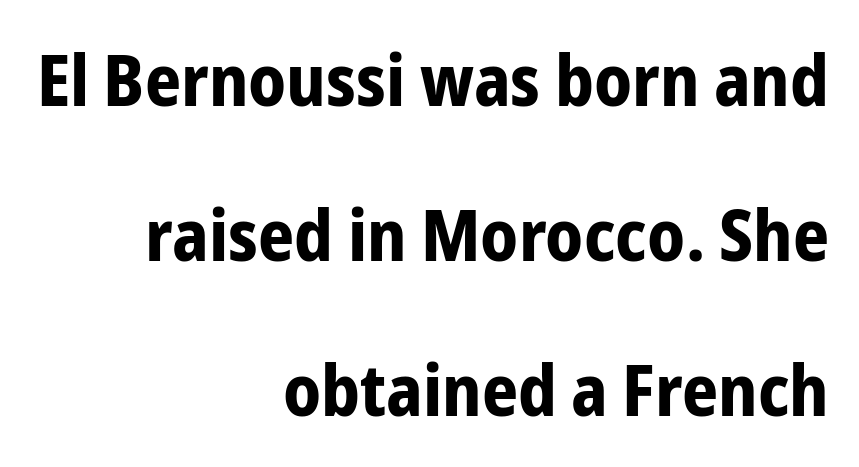
You could call the tracking neutral — neither tight nor loose. Leading: increased. In terms of weight, the rendering is a true, heavy bold. Note: no serifs on the glyphs. The passage shown is not underscored anywhere.
